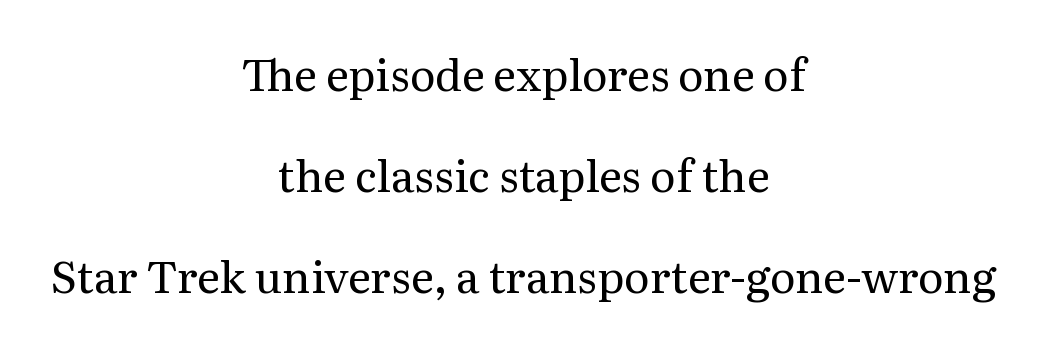
Q: Is the text bold? A: No.
Q: Is the text italic (slanted)? A: No, it is upright.
Q: Is the typeface a serif or a sans-serif typeface? A: Serif.
Q: Is the text underlined? A: No.
Q: How is the paragraph aligned? A: Centered.
Q: Is the spacing between letters normal or unusually wide? A: Normal.
Q: Is the spacing between lines tight, normal or loose? A: Loose.
Q: Width (condensed, normal, or wide)? A: Normal.
Q: Stroke contrast? A: Medium.
Q: x-height? A: Medium.
Q: Monospaced? A: No.
